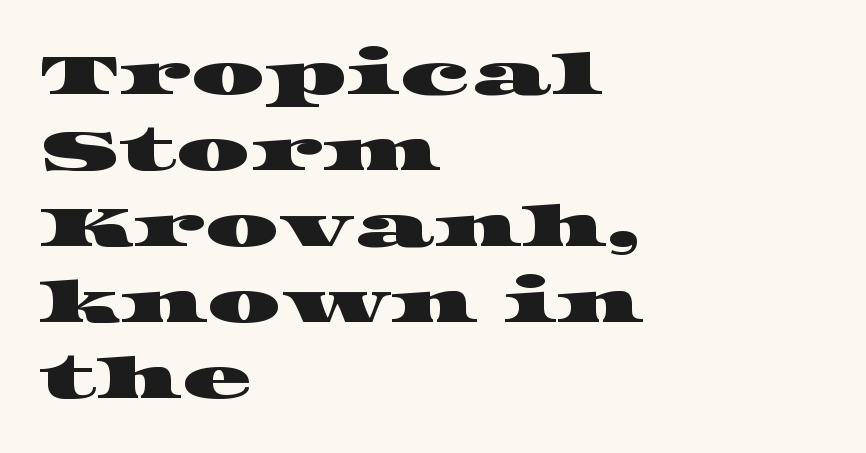
Q: Is the typeface a serif or a sans-serif typeface? A: Serif.
Q: Is the text underlined? A: No.
Q: How is the paragraph aligned? A: Left-aligned.
Q: Is the spacing between letters normal or unusually wide? A: Normal.
Q: Is the spacing between lines tight, normal or loose? A: Normal.
Q: Width (condensed, normal, or wide)? A: Wide.
Q: Stroke contrast? A: High.
Q: x-height? A: Large.
Q: Monospaced? A: No.
